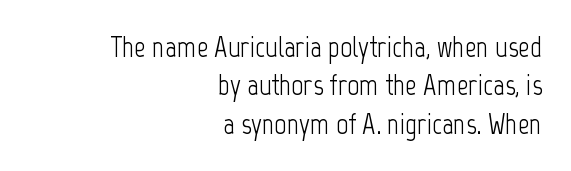
{"serif": "no", "italic": "no", "bold": "no", "weight": "light", "width": "condensed", "stroke_contrast": "low", "x_height": "medium", "monospaced": "no", "underline": "no", "align": "right", "line_spacing": "normal", "line_spacing_ratio": 1.32, "letter_spacing": "normal", "letter_spacing_em": 0.0, "glyph_px": 29}
